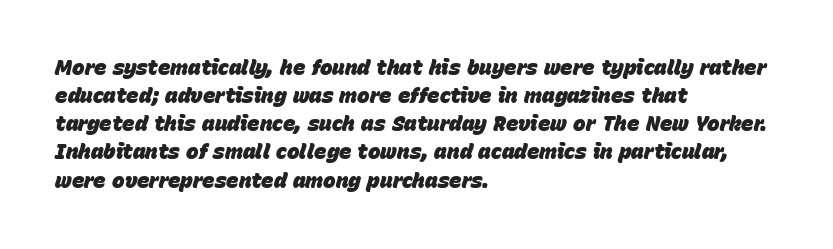
The image shows 21 px bold type, italic (leaning right); set left-aligned, normal line spacing (1.34x), normal letter spacing, not underlined.
